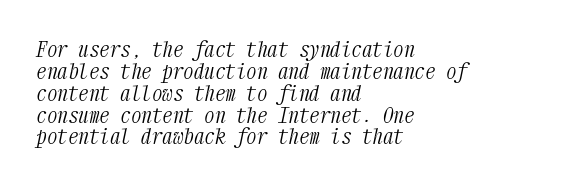
The baseline area is clear. Vertical spacing — tight. Rendered with sloped, italic letterforms. Horizontal alignment here is leftward, the default for most running prose.
